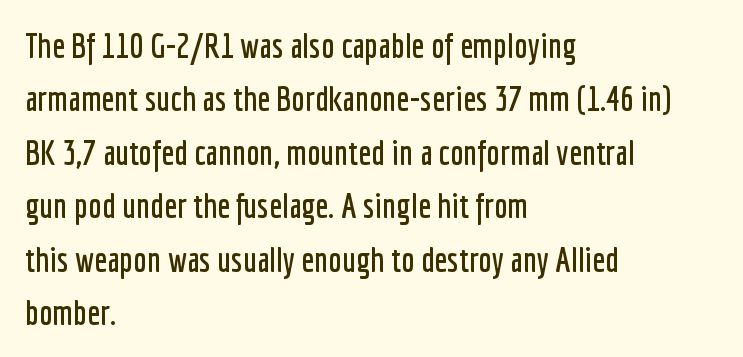
A normal amount of white space separates one row of letters from the next. Spacing verdict: proportional, widths tailored to each character. The lines in this sample share a left origin and differ only in where they stop. The strip under each line holds only bare page.
